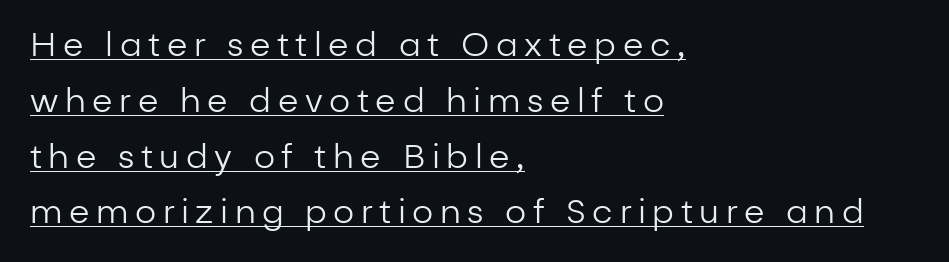
The image shows 33 px regular-weight sans-serif type, upright; set left-aligned, normal line spacing (1.69x), unusually wide letter spacing (+0.2 em), underlined; low stroke contrast and a medium x-height.
